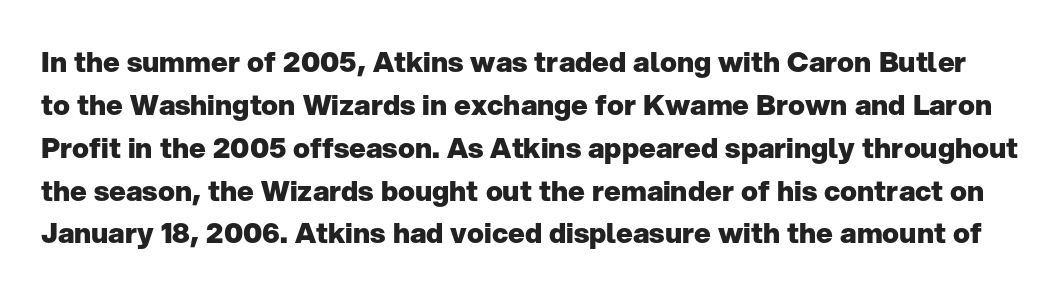
The image shows 28 px heavy sans-serif type, upright; set normal line spacing (1.53x), normal letter spacing, not underlined; low stroke contrast and a medium x-height.
